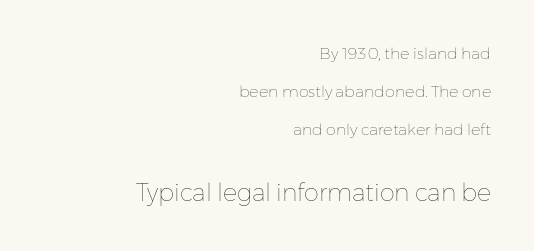
Here the glyphs are tracked normally, forming tight word shapes. Stems here are at most as thick as an everyday book face. Rows of type keep a wide berth in the vertical direction. It's the straight-up-and-down kind of type. The more generous point size was reserved for the lower chunk.
